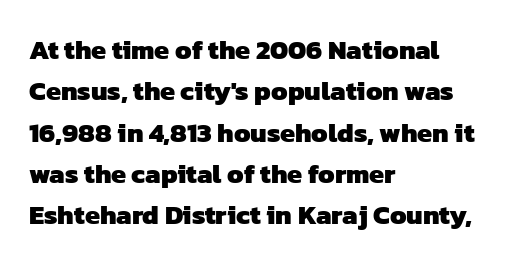
The rendering keeps characters at their native spacing. This rendering features lettering with no underline. Chunky letters — that's bold for sure. How would I describe the line gaps? Plain and ordinary. Teacher's note: observe the even left margin — that is flush-left alignment.
